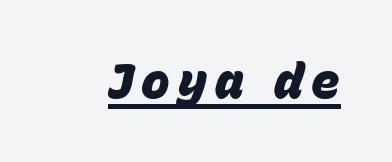
Note the varied advance widths — an 'i' is clearly narrower than an 'm'. Rendered with sloped, italic letterforms. This sample carries an underscore along the baseline area. Every letter is thick-stroked: bold, no question.
